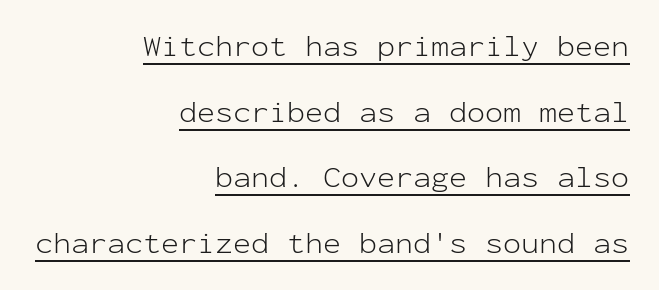
Spacing between characters is what you'd get straight out of the box. You can tell from the bare stems that sans-serif type was used. A baseline rule has been typeset under these characters. The letters march in equal steps, a hallmark of fixed-pitch type. Think standard paragraph weight, or any step lighter than that.
